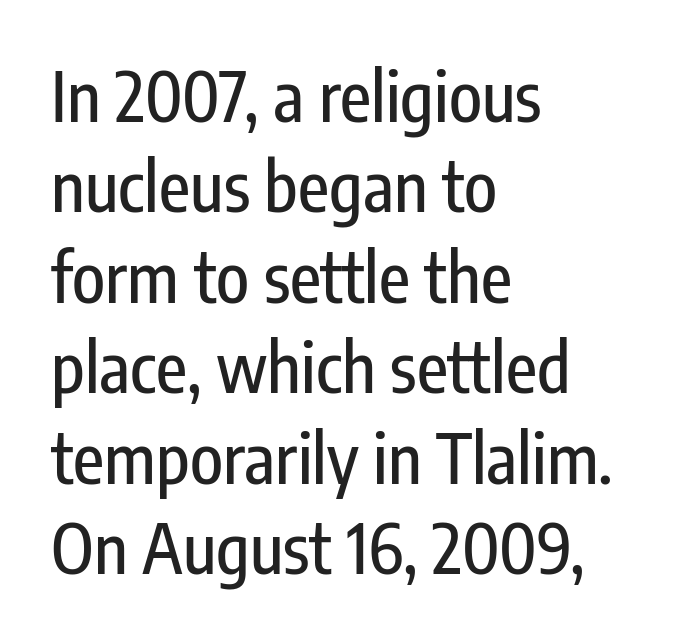
{"serif": "no", "italic": "no", "width": "condensed", "stroke_contrast": "low", "x_height": "medium", "monospaced": "no", "underline": "no", "align": "left", "line_spacing": "normal", "line_spacing_ratio": 1.33, "letter_spacing": "normal", "letter_spacing_em": 0.0, "glyph_px": 68}
